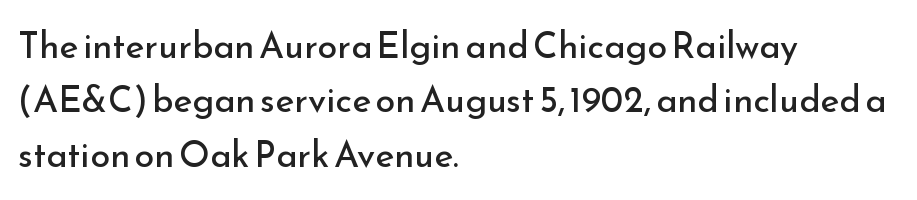
Q: Is the text bold? A: No.
Q: Is the text italic (slanted)? A: No, it is upright.
Q: Is the typeface a serif or a sans-serif typeface? A: Sans-serif.
Q: Is the text underlined? A: No.
Q: How is the paragraph aligned? A: Left-aligned.
Q: Is the spacing between letters normal or unusually wide? A: Normal.
Q: Is the spacing between lines tight, normal or loose? A: Normal.
Q: Width (condensed, normal, or wide)? A: Normal.
Q: Stroke contrast? A: Low.
Q: x-height? A: Small.
Q: Monospaced? A: No.
